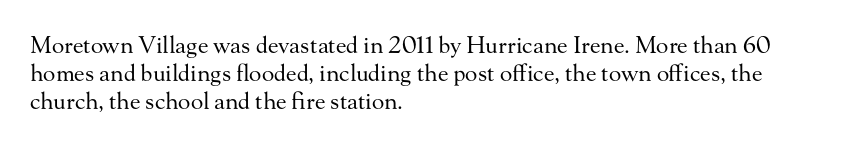
Every stem runs plumb, perpendicular to the baseline. Layout note: lines flush left. Decoration check: the copy has no underline. Short note: letters normally spaced.
